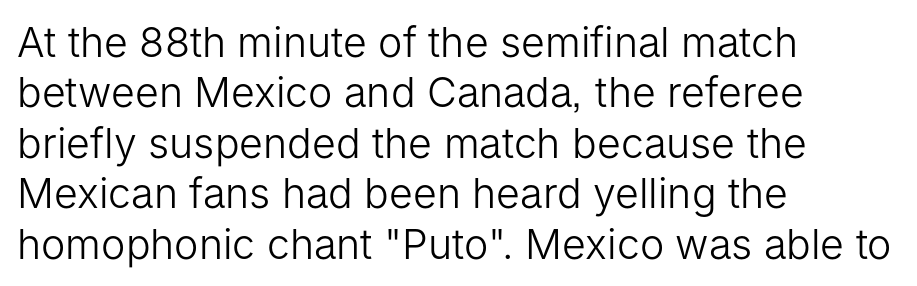
{"serif": "no", "italic": "no", "bold": "no", "weight": "light", "width": "normal", "stroke_contrast": "low", "x_height": "medium", "monospaced": "no", "underline": "no", "align": "left", "line_spacing_ratio": 1.23, "letter_spacing": "normal", "letter_spacing_em": 0.0, "glyph_px": 41}
